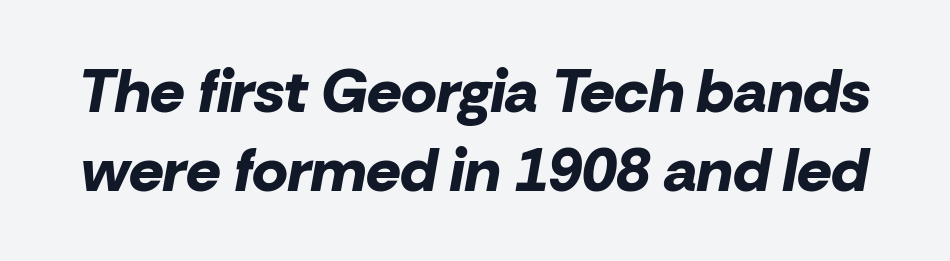
The image shows 61 px bold type, italic (leaning right); set normal line spacing (1.29x), normal letter spacing, not underlined; low stroke contrast and a medium x-height.
